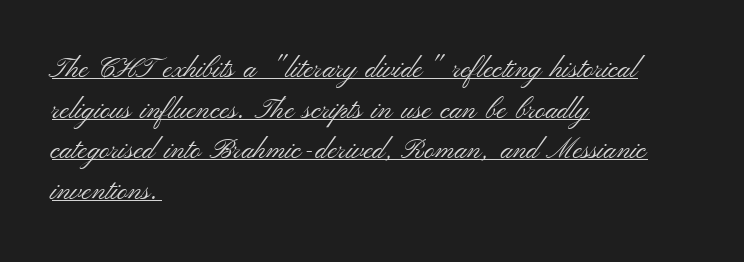
Q: Is the text bold? A: No.
Q: Is the text italic (slanted)? A: Yes.
Q: Is the typeface a serif or a sans-serif typeface? A: Sans-serif.
Q: Is the text underlined? A: Yes.
Q: How is the paragraph aligned? A: Left-aligned.
Q: Is the spacing between letters normal or unusually wide? A: Normal.
Q: Is the spacing between lines tight, normal or loose? A: Normal.
Q: Width (condensed, normal, or wide)? A: Wide.
Q: Stroke contrast? A: Medium.
Q: x-height? A: Small.
Q: Monospaced? A: No.
